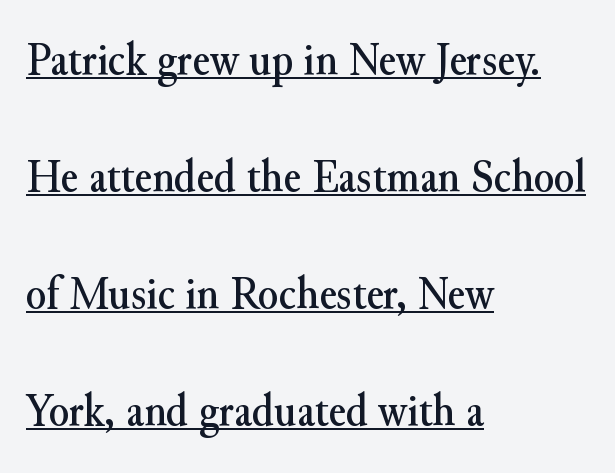
{"serif": "yes", "italic": "no", "width": "normal", "stroke_contrast": "medium", "x_height": "small", "monospaced": "no", "underline": "yes", "align": "left", "line_spacing": "loose", "line_spacing_ratio": 2.49, "letter_spacing": "normal", "letter_spacing_em": 0.0, "glyph_px": 47}
